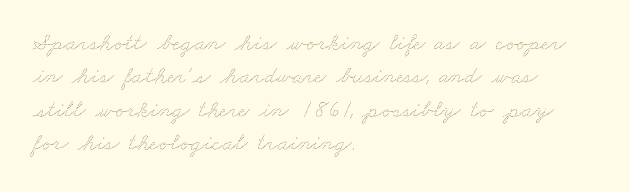
Vertical spacing — default. If you drew a ruler down the left edge, every line would touch it. Stems here are at most as thick as an everyday book face. Is the letter spacing exaggerated? No — it looks like the ordinary default.
